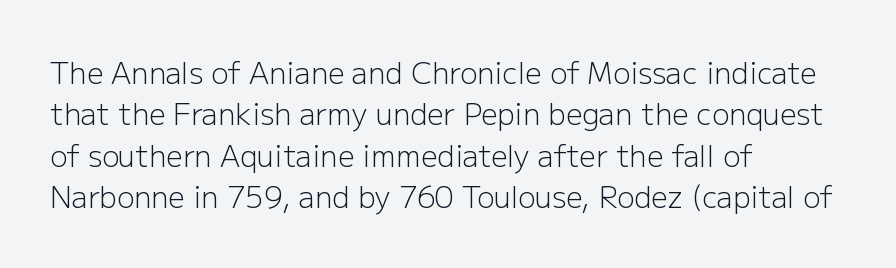
On a weight scale, this lands at 450 or below. The rendering uses natural spacing where letterforms have individual widths. Standard letterfit; no display-style spreading of the glyphs. Quick note: underline off. Tall strokes in this sample are plumb rather than angled.
